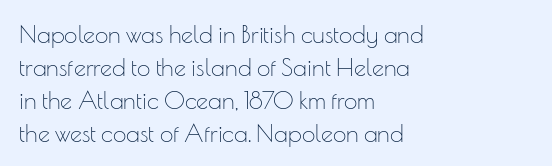
{"italic": "no", "bold": "no", "underline": "no", "align": "left", "line_spacing": "normal", "line_spacing_ratio": 1.37, "letter_spacing": "normal", "letter_spacing_em": 0.0, "glyph_px": 24}
